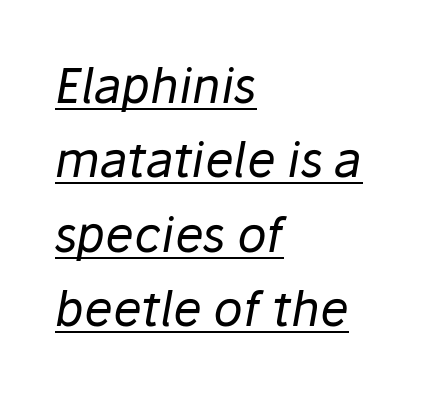
{"italic": "yes", "lean": "right", "slant_degrees": 10, "bold": "no", "weight": "regular", "width": "normal", "stroke_contrast": "low", "x_height": "medium", "monospaced": "no", "underline": "yes", "align": "left", "line_spacing": "normal", "line_spacing_ratio": 1.55, "letter_spacing": "normal", "letter_spacing_em": 0.0, "glyph_px": 48}
